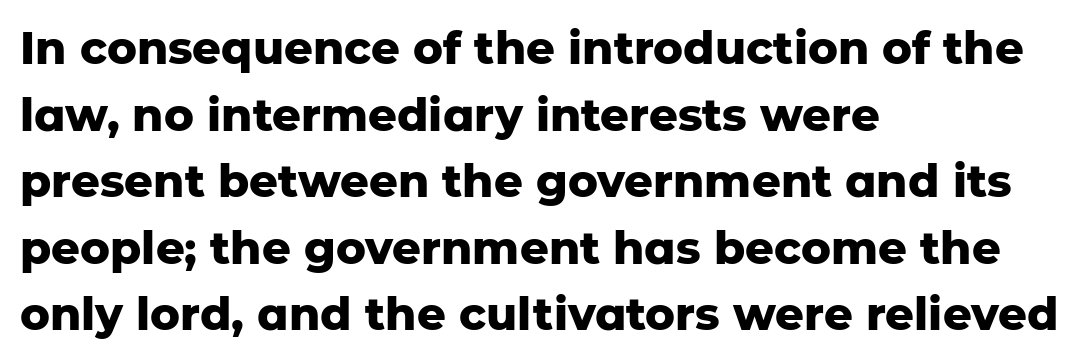
This sample has the flowing, uneven cadence of proportional lettering. Look at the tracking — it's just the regular setting, nothing added. Italic: no, the glyphs are upright roman. This sample uses a sans-serif face. Leftover space on each line is placed entirely after the last word. These lines sit exactly where default settings would place them.
